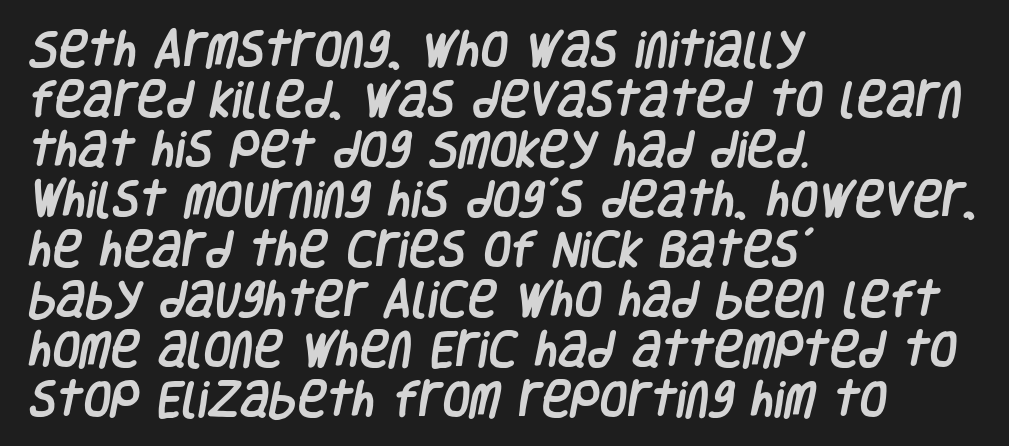
{"serif": "no", "width": "condensed", "stroke_contrast": "low", "x_height": "large", "monospaced": "no", "underline": "no", "align": "left", "line_spacing": "normal", "line_spacing_ratio": 1.25, "letter_spacing": "normal", "letter_spacing_em": 0.0, "glyph_px": 40}
